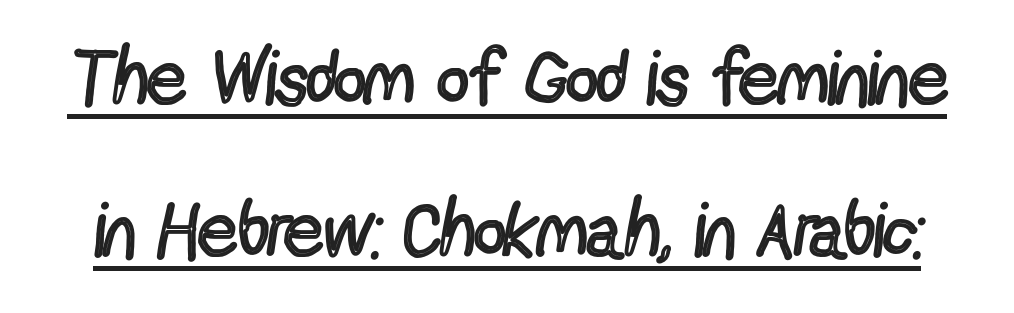
The image shows 77 px regular-weight, condensed sans-serif type; set loose line spacing (1.98x), normal letter spacing, underlined; a medium x-height.
